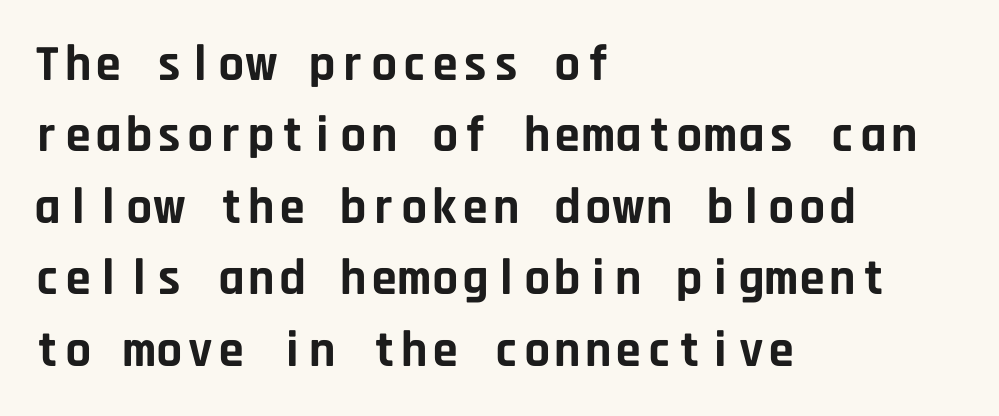
{"serif": "no", "italic": "no", "bold": "yes", "weight": "bold", "width": "normal", "stroke_contrast": "low", "x_height": "large", "monospaced": "yes", "underline": "no", "align": "left", "line_spacing": "normal", "line_spacing_ratio": 1.4, "letter_spacing": "normal", "letter_spacing_em": 0.0, "glyph_px": 51}
